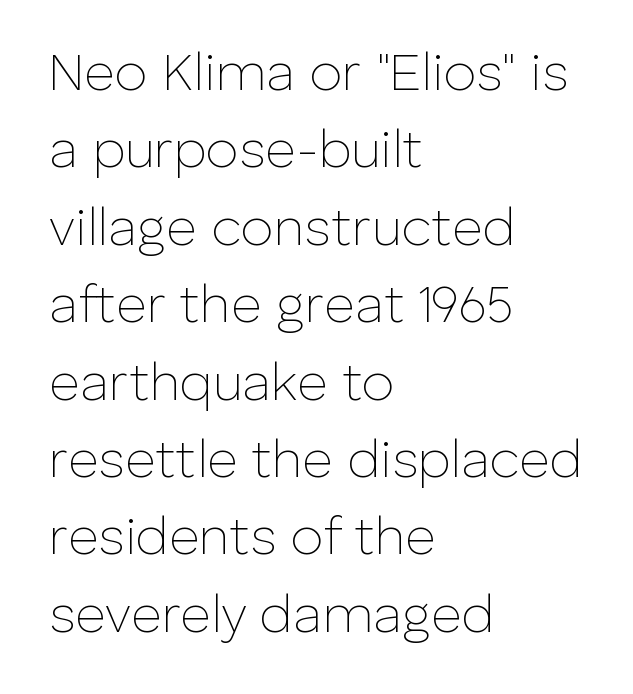
{"serif": "no", "italic": "no", "bold": "no", "weight": "thin", "width": "normal", "stroke_contrast": "low", "x_height": "medium", "monospaced": "no", "underline": "no", "align": "left", "line_spacing": "normal", "line_spacing_ratio": 1.46, "letter_spacing": "normal", "letter_spacing_em": 0.0, "glyph_px": 53}
